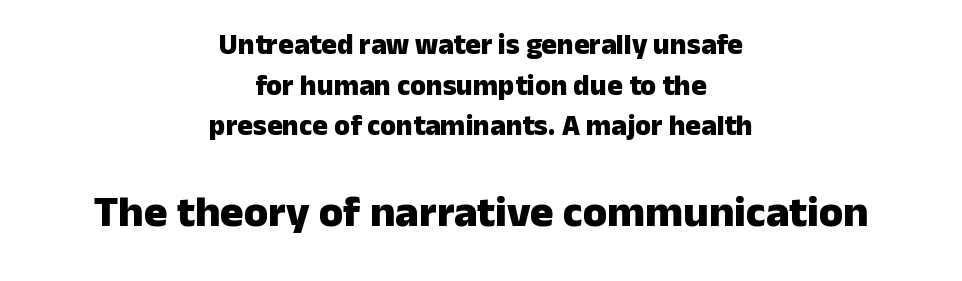
{"serif": "no", "italic": "no", "bold": "yes", "weight": "heavy", "width": "normal", "stroke_contrast": "low", "x_height": "medium", "monospaced": "no", "underline": "no", "align": "center", "line_spacing": "normal", "line_spacing_ratio": 1.4, "letter_spacing": "normal", "letter_spacing_em": 0.0, "larger_block": "second", "size_ratio": 1.52, "glyph_px": 44}
